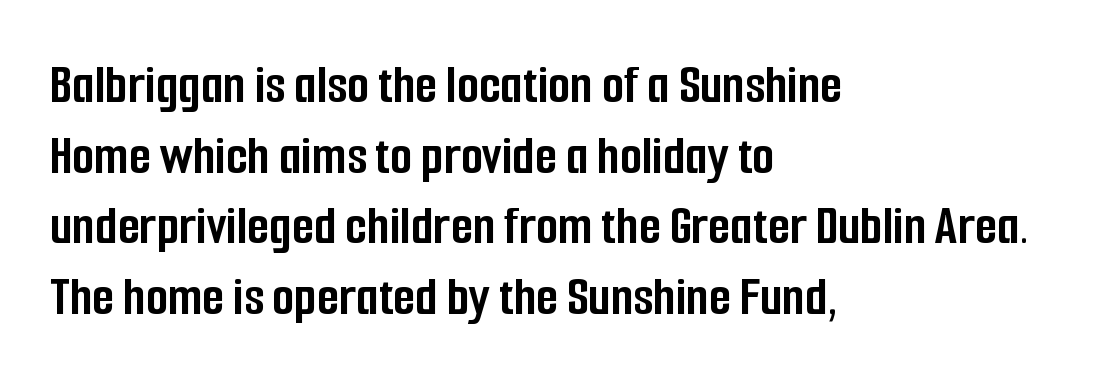
{"serif": "no", "italic": "no", "bold": "yes", "weight": "semibold", "width": "condensed", "stroke_contrast": "low", "x_height": "medium", "monospaced": "no", "underline": "no", "align": "left", "line_spacing_ratio": 1.24, "letter_spacing": "normal", "letter_spacing_em": 0.0, "glyph_px": 57}
